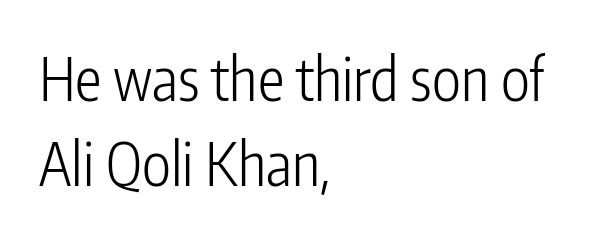
Q: Is the text bold? A: No.
Q: Is the text italic (slanted)? A: No, it is upright.
Q: Is the typeface a serif or a sans-serif typeface? A: Sans-serif.
Q: Is the text underlined? A: No.
Q: How is the paragraph aligned? A: Left-aligned.
Q: Is the spacing between letters normal or unusually wide? A: Normal.
Q: Is the spacing between lines tight, normal or loose? A: Normal.
Q: Width (condensed, normal, or wide)? A: Condensed.
Q: Stroke contrast? A: Low.
Q: x-height? A: Medium.
Q: Monospaced? A: No.
